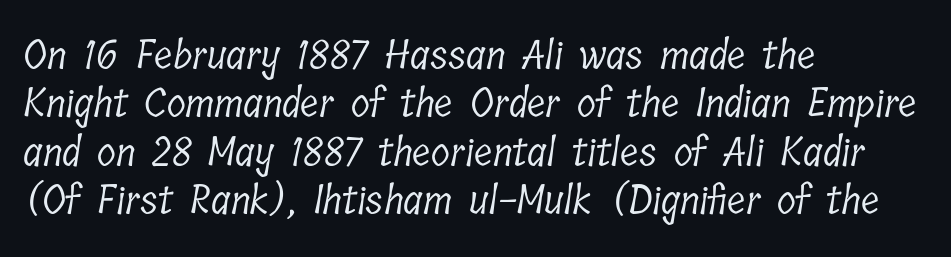
The image shows 39 px light, condensed serif type; set left-aligned, line spacing 1.24x, normal letter spacing, not underlined; low stroke contrast and a medium x-height.
